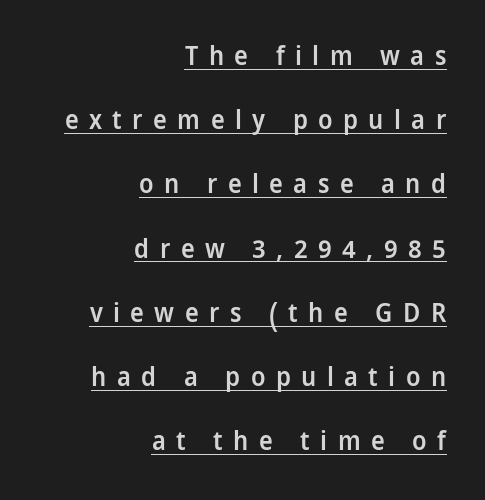
Q: Is the text bold? A: Semi-bold.
Q: Is the text italic (slanted)? A: No, it is upright.
Q: Is the text underlined? A: Yes.
Q: How is the paragraph aligned? A: Right-aligned.
Q: Is the spacing between letters normal or unusually wide? A: Unusually wide.
Q: Is the spacing between lines tight, normal or loose? A: Loose.
